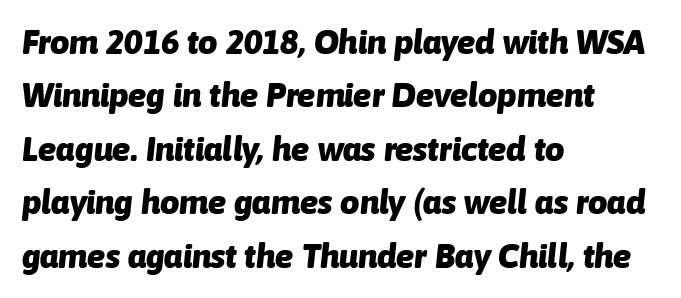
Students, note that the glyphs here touch the page at normal intervals. All the whitespace from short lines collects on the right. The glyphs look as if they've been sheared to an angle. Each row of text sits above clean, open space.
